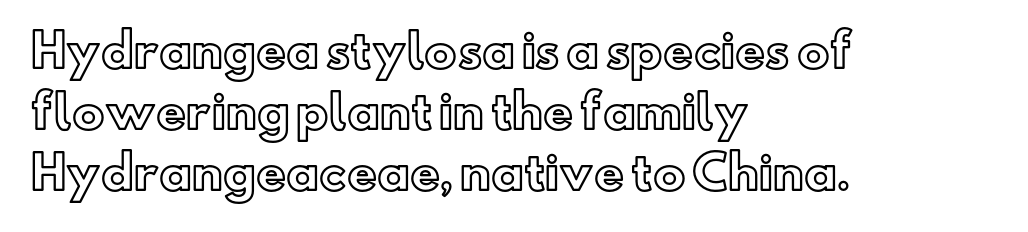
{"italic": "no", "width": "normal", "x_height": "small", "monospaced": "no", "underline": "no", "align": "left", "line_spacing": "normal", "line_spacing_ratio": 1.33, "letter_spacing": "normal", "letter_spacing_em": 0.0, "glyph_px": 46}
